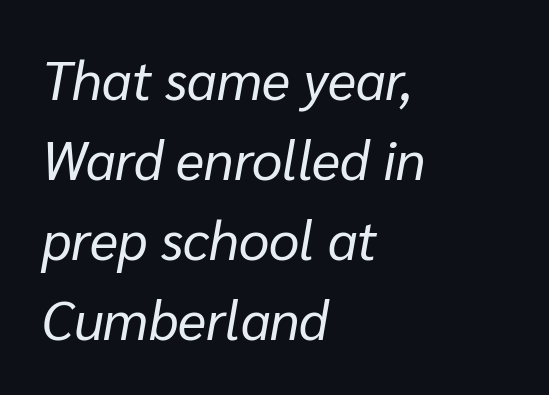
Q: Is the text bold? A: No.
Q: Is the text italic (slanted)? A: Yes, it leans right by about 10 degrees.
Q: Is the text underlined? A: No.
Q: How is the paragraph aligned? A: Left-aligned.
Q: Is the spacing between letters normal or unusually wide? A: Normal.
Q: Is the spacing between lines tight, normal or loose? A: Normal.
Q: Width (condensed, normal, or wide)? A: Normal.
Q: Stroke contrast? A: Low.
Q: x-height? A: Medium.
Q: Monospaced? A: No.
